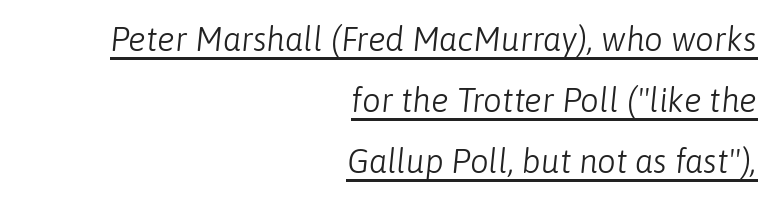
The image shows 33 px light type, italic (leaning right); set right-aligned, line spacing 1.85x, normal letter spacing, underlined; low stroke contrast and a medium x-height.
